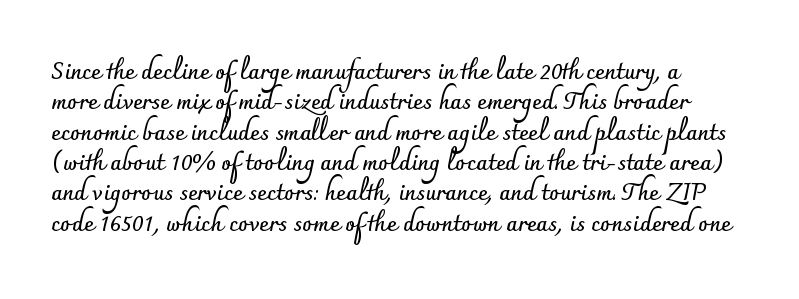
Q: Is the text bold? A: Yes.
Q: Is the text italic (slanted)? A: Yes.
Q: Is the text underlined? A: No.
Q: Is the spacing between letters normal or unusually wide? A: Normal.
Q: Is the spacing between lines tight, normal or loose? A: Normal.
